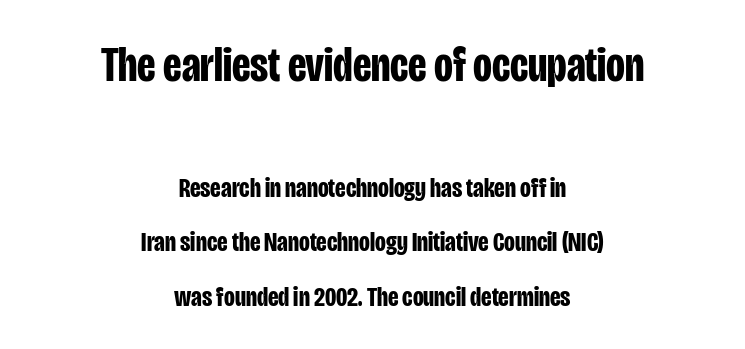
Here the first block reads like a headline and the second like body copy. Typographic density is high because the face is bold. This sample is center-justified, so both line endings float freely. The vertical gap from one line to the next is large.
